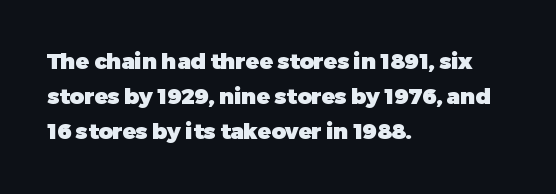
Horizontal bands of white between lines are of average thickness. The rendering keeps characters at their native spacing. Line beginnings align vertically; line endings do not. The font is running at its bold setting. No italicization has been applied; the sample stays upright.
